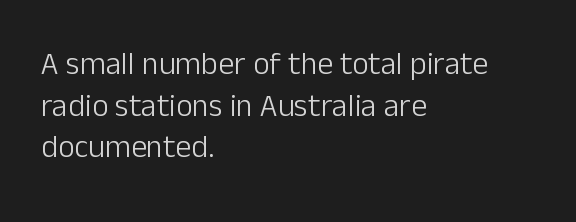
Think of a printed novel: that variable character pitch is what you see here. Anything drawn beneath the words? Only blank space. The face used here is a sans, in the tradition of grotesques and geometrics. Layout note: lines flush left. The face looks like a standard text weight, possibly lighter. The rendering uses a moderate line-height, typical for paragraphs.
